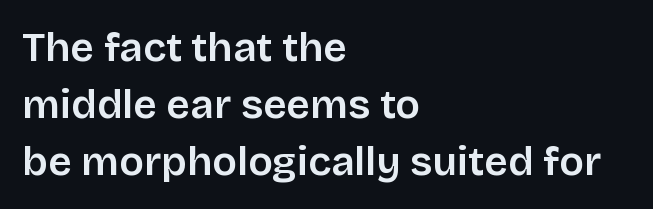
{"serif": "no", "italic": "no", "bold": "semi", "weight": "semibold", "width": "normal", "stroke_contrast": "low", "x_height": "large", "monospaced": "no", "underline": "no", "align": "left", "line_spacing": "normal", "line_spacing_ratio": 1.39, "letter_spacing": "normal", "letter_spacing_em": 0.0, "glyph_px": 41}
